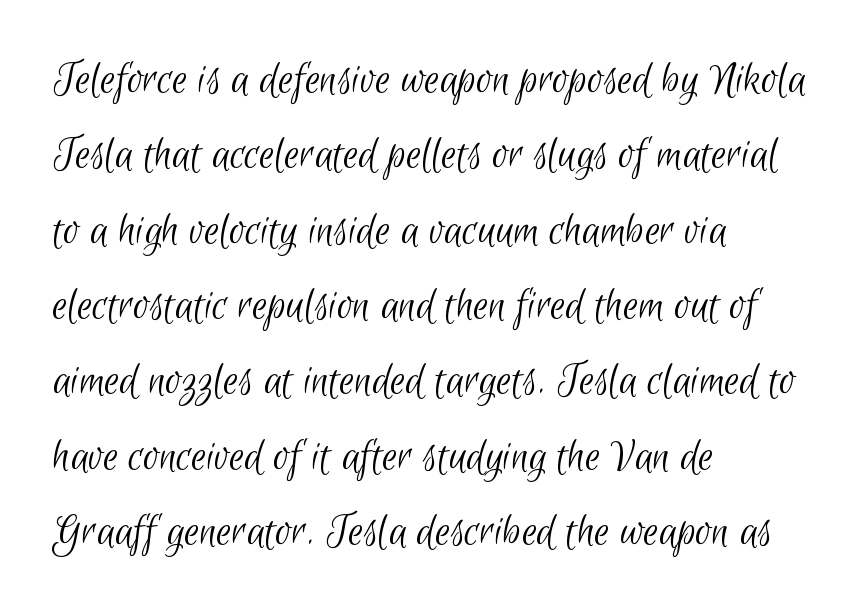
The image shows 48 px light, condensed sans-serif type; set left-aligned, normal line spacing (1.57x), normal letter spacing, not underlined; low stroke contrast and a small x-height.
